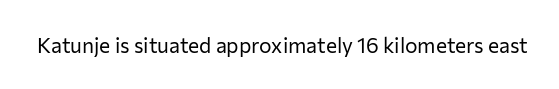
The passage shown is not underscored anywhere. The font's upright variant was chosen for this text. Stems here are at most as thick as an everyday book face. Observe the ordinary spacing: letters are neighbours, not strangers.
